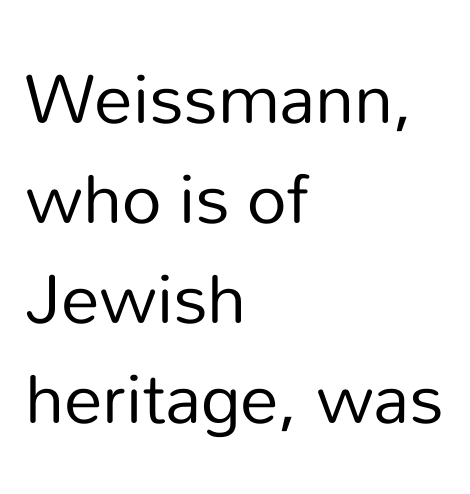
Q: Is the text bold? A: No.
Q: Is the text italic (slanted)? A: No, it is upright.
Q: Is the typeface a serif or a sans-serif typeface? A: Sans-serif.
Q: Is the text underlined? A: No.
Q: How is the paragraph aligned? A: Left-aligned.
Q: Is the spacing between letters normal or unusually wide? A: Normal.
Q: Is the spacing between lines tight, normal or loose? A: Normal.
Q: Width (condensed, normal, or wide)? A: Normal.
Q: Stroke contrast? A: Low.
Q: x-height? A: Medium.
Q: Monospaced? A: No.
